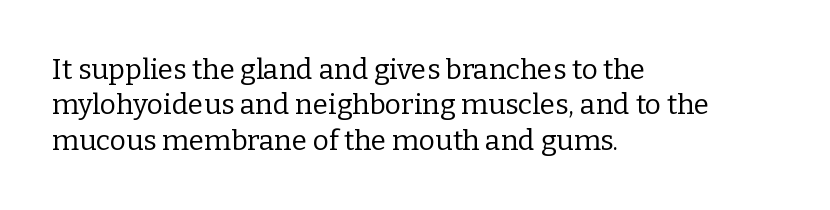
{"serif": "yes", "italic": "no", "bold": "no", "weight": "regular", "width": "normal", "stroke_contrast": "low", "x_height": "medium", "monospaced": "no", "underline": "no", "align": "left", "line_spacing": "normal", "line_spacing_ratio": 1.26, "letter_spacing": "normal", "letter_spacing_em": 0.0, "glyph_px": 28}
